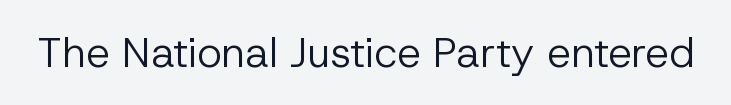
Note: no serifs on the glyphs. The zone under the glyphs is completely vacant. These lines are rendered in a variable-pitch font. The letters stand straight up with perfectly vertical stems.
